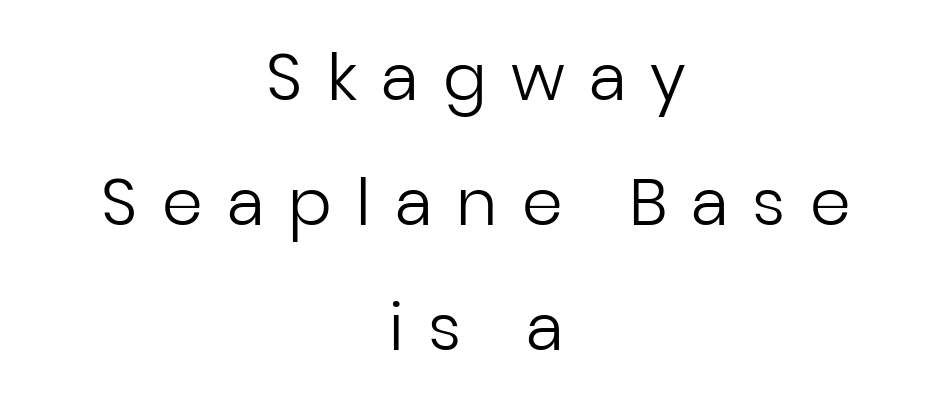
Q: Is the text bold? A: No.
Q: Is the text italic (slanted)? A: No, it is upright.
Q: Is the typeface a serif or a sans-serif typeface? A: Sans-serif.
Q: Is the text underlined? A: No.
Q: How is the paragraph aligned? A: Centered.
Q: Is the spacing between letters normal or unusually wide? A: Unusually wide.
Q: Is the spacing between lines tight, normal or loose? A: Loose.
Q: Width (condensed, normal, or wide)? A: Normal.
Q: Stroke contrast? A: Low.
Q: x-height? A: Medium.
Q: Monospaced? A: No.
